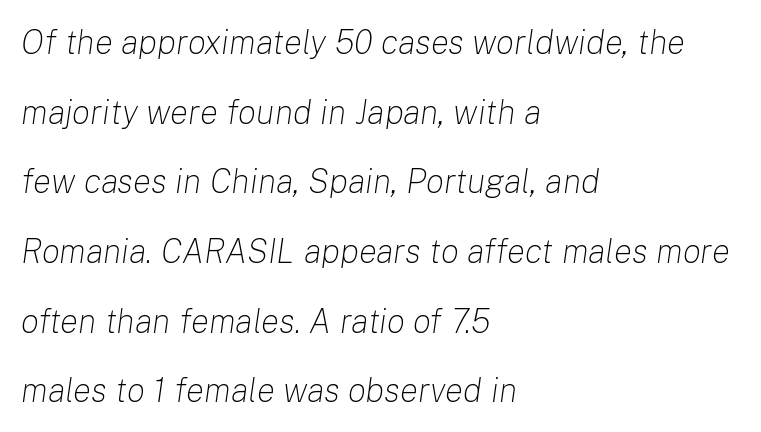
{"italic": "yes", "lean": "right", "slant_degrees": 8, "bold": "no", "weight": "light", "width": "normal", "stroke_contrast": "low", "x_height": "medium", "monospaced": "no", "underline": "no", "align": "left", "line_spacing": "loose", "line_spacing_ratio": 2.05, "letter_spacing": "normal", "letter_spacing_em": 0.0, "glyph_px": 34}
